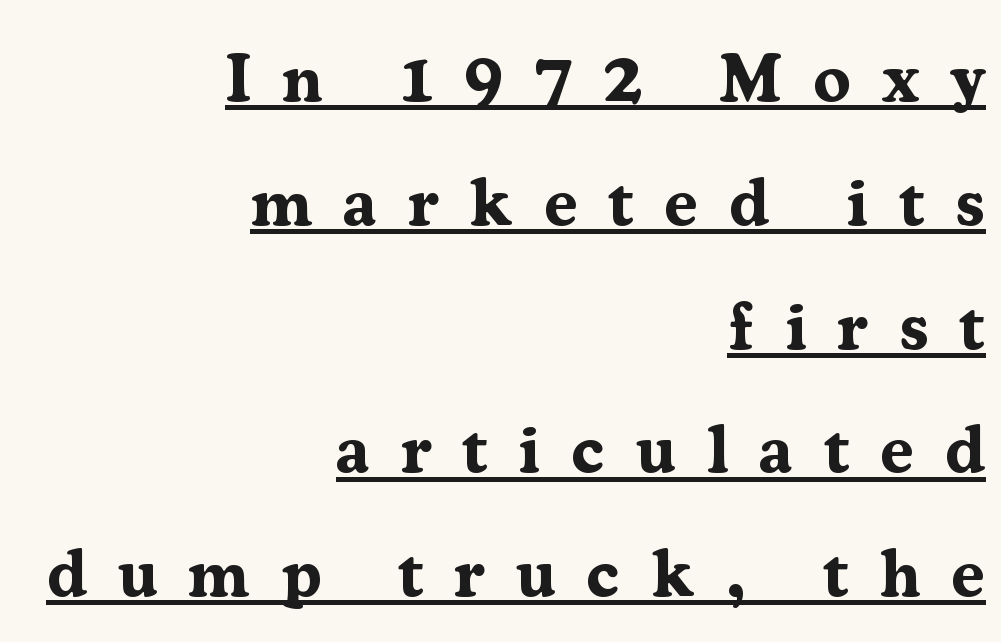
The image shows 68 px bold serif type, upright; set right-aligned, line spacing 1.82x, unusually wide letter spacing (+0.45 em), underlined; medium stroke contrast and a medium x-height.
